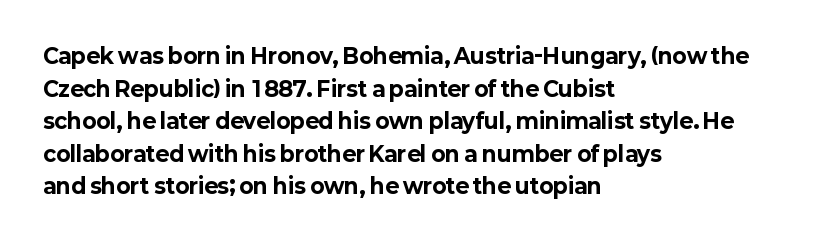
The rendering anchors every line to the left-hand side. In terms of posture, this sample is upright. This sample uses plain, unmodified letter spacing. The gap between lines stays unmarked.
